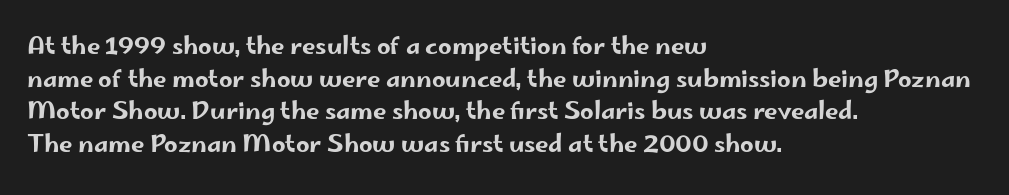
{"italic": "no", "underline": "no", "align": "left", "line_spacing": "normal", "line_spacing_ratio": 1.36, "letter_spacing": "normal", "letter_spacing_em": 0.0, "glyph_px": 24}
